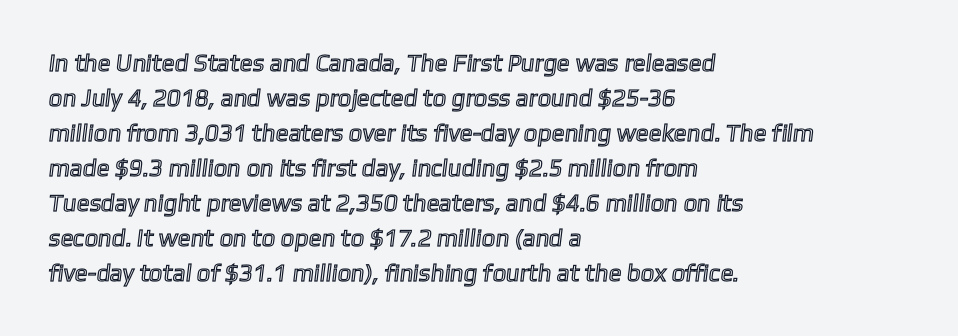
{"underline": "no", "align": "left", "line_spacing": "normal", "line_spacing_ratio": 1.46, "letter_spacing": "normal", "letter_spacing_em": 0.0, "glyph_px": 24}
